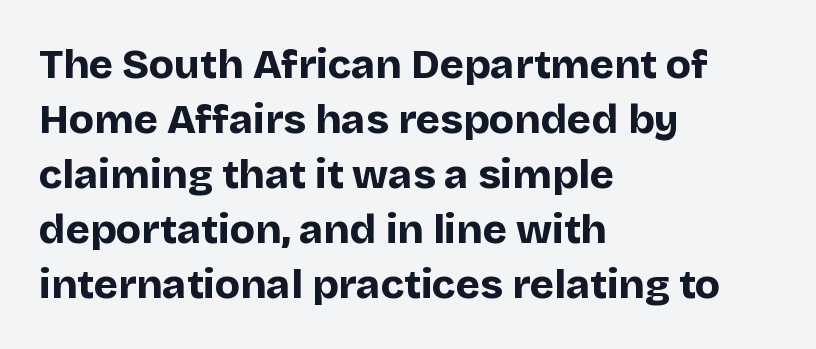
The image shows 41 px bold sans-serif type, upright; set left-aligned, normal line spacing (1.34x), normal letter spacing, not underlined; low stroke contrast and a large x-height.
